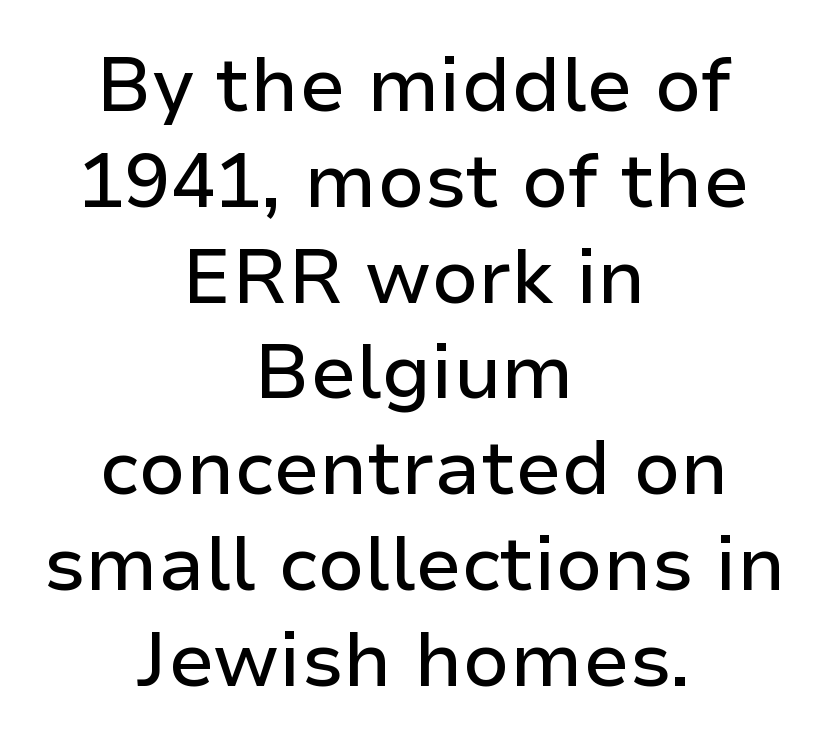
Words float on clear page, feet unadorned. This is the regular roman posture of the typeface. Each line is balanced around a shared central axis. This sample has the flowing, uneven cadence of proportional lettering. This sample uses a sans-serif face.
